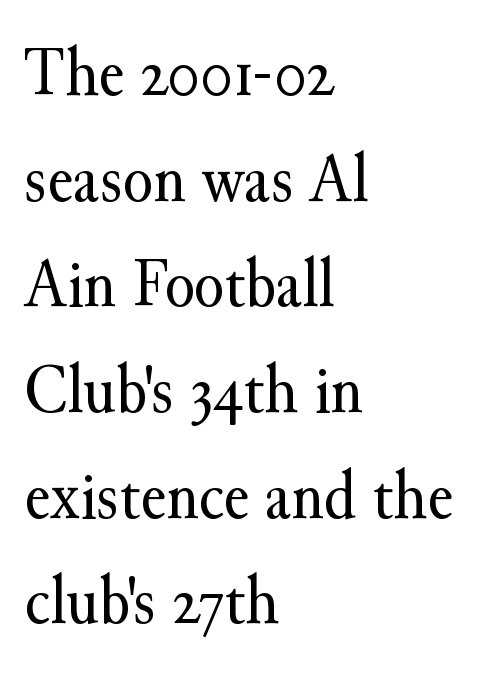
A typesetter would call this zero additional tracking. The area under the type is left untouched. This sample has the flowing, uneven cadence of proportional lettering. The cut favours lightness, reaching ordinary text weight at its darkest. Short and long lines alike share a common starting point at left.
